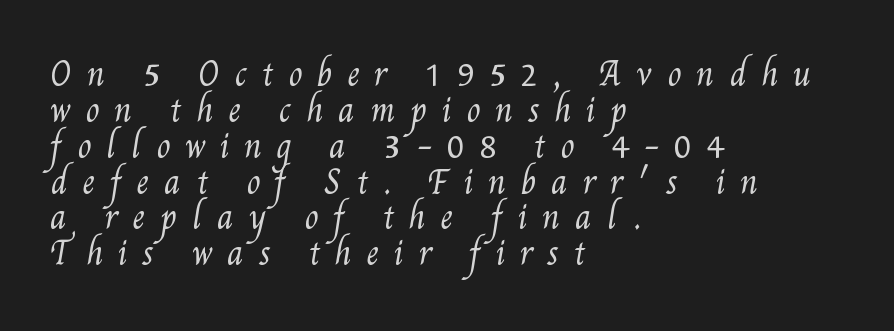
The image shows 32 px regular-weight, condensed type; set left-aligned, tight line spacing (1.12x), unusually wide letter spacing (+0.46 em), not underlined; medium stroke contrast and a small x-height.
